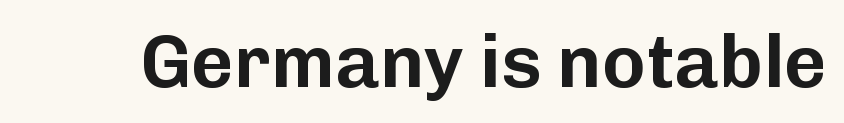
This is sans-serif lettering, the kind often seen on screens and signage. Nobody touched the tracking dial on this one. Clear beneath every line of the passage. Quick note: not italic, upright. This sample has the flowing, uneven cadence of proportional lettering.
